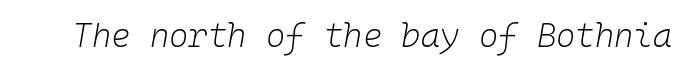
{"italic": "yes", "lean": "right", "slant_degrees": 10, "bold": "no", "weight": "light", "width": "normal", "stroke_contrast": "low", "x_height": "medium", "monospaced": "yes", "underline": "no", "letter_spacing": "normal", "letter_spacing_em": 0.0, "glyph_px": 33}
